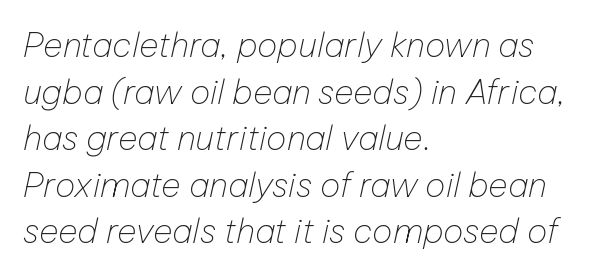
The letters are slanted; this is an italic face. The face looks like a standard text weight, possibly lighter. The vertical gap from one line to the next is medium. The compositor pushed each line to the left boundary. The letters advance in unequal steps, a hallmark of proportional type. Unmarked baselines from the first word to the last.
